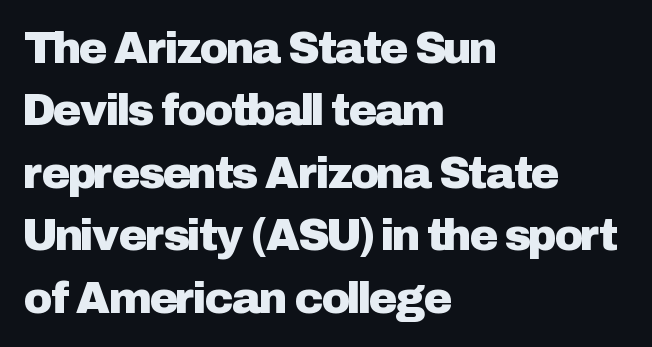
{"serif": "no", "italic": "no", "width": "normal", "stroke_contrast": "low", "x_height": "medium", "monospaced": "no", "underline": "no", "align": "left", "line_spacing": "normal", "line_spacing_ratio": 1.42, "letter_spacing": "normal", "letter_spacing_em": 0.0, "glyph_px": 44}
